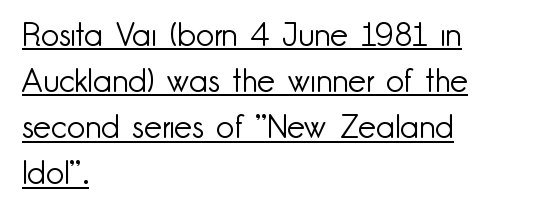
The image shows 32 px light sans-serif type, upright; set left-aligned, normal line spacing (1.44x), normal letter spacing, underlined; low stroke contrast and a small x-height.
